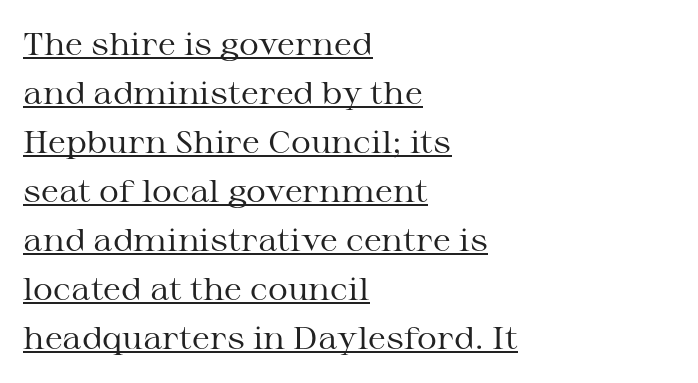
{"serif": "yes", "italic": "no", "bold": "no", "weight": "regular", "width": "wide", "stroke_contrast": "medium", "x_height": "medium", "monospaced": "no", "underline": "yes", "align": "left", "line_spacing": "normal", "line_spacing_ratio": 1.58, "letter_spacing": "normal", "letter_spacing_em": 0.0, "glyph_px": 31}
